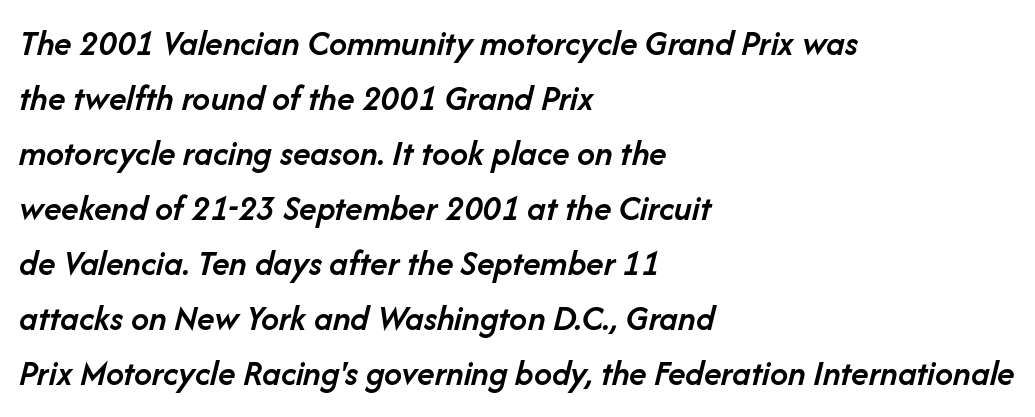
The image shows 36 px semibold type, italic (leaning right); set left-aligned, normal line spacing (1.53x), normal letter spacing, not underlined; low stroke contrast and a medium x-height.
